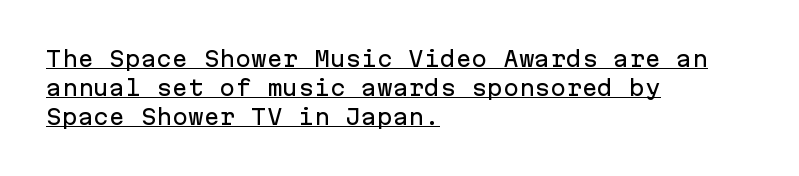
{"italic": "no", "underline": "yes", "align": "left", "line_spacing": "normal", "line_spacing_ratio": 1.37, "letter_spacing": "normal", "letter_spacing_em": 0.0, "glyph_px": 21}
